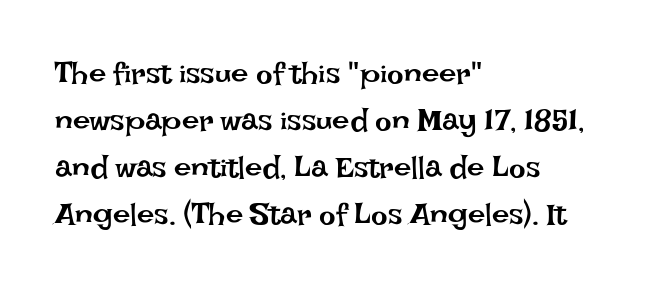
Q: Is the text bold? A: No.
Q: Is the text italic (slanted)? A: No, it is upright.
Q: Is the text underlined? A: No.
Q: How is the paragraph aligned? A: Left-aligned.
Q: Is the spacing between letters normal or unusually wide? A: Normal.
Q: Is the spacing between lines tight, normal or loose? A: Normal.
Q: Width (condensed, normal, or wide)? A: Normal.
Q: Stroke contrast? A: Low.
Q: x-height? A: Large.
Q: Monospaced? A: No.
